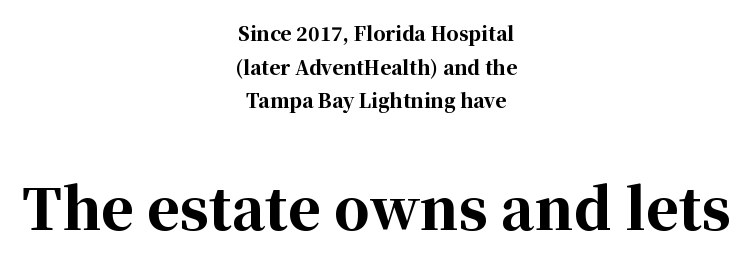
Q: Is the text bold? A: Yes.
Q: Is the text italic (slanted)? A: No, it is upright.
Q: Is the typeface a serif or a sans-serif typeface? A: Serif.
Q: Is the text underlined? A: No.
Q: How is the paragraph aligned? A: Centered.
Q: Is the spacing between letters normal or unusually wide? A: Normal.
Q: Which block of text is set in a larger size, the first (top) or the second (bottom)? A: The second (bottom) one.
Q: Width (condensed, normal, or wide)? A: Normal.
Q: Stroke contrast? A: High.
Q: x-height? A: Medium.
Q: Monospaced? A: No.
